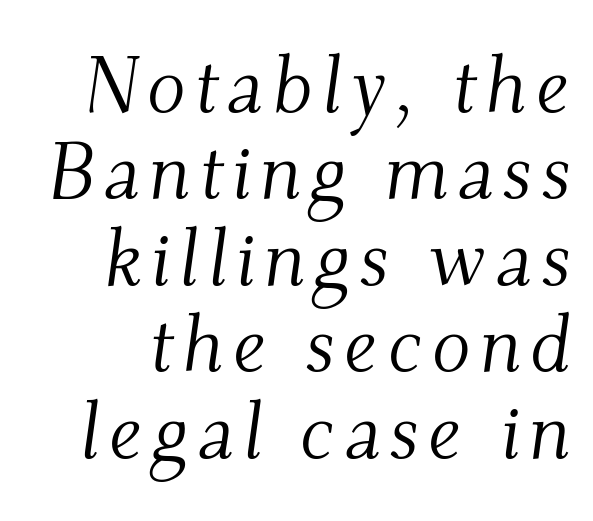
The image shows 80 px light serif type, italic (leaning right); set tight line spacing (1.08x), not underlined; medium stroke contrast and a small x-height.
